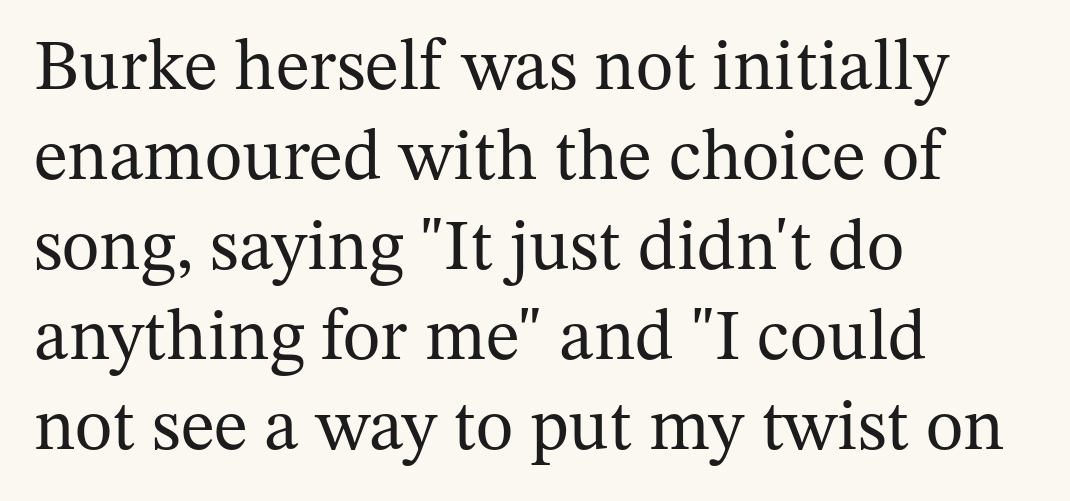
The image shows 72 px regular-weight serif type, upright; set left-aligned, normal line spacing (1.25x), normal letter spacing, not underlined; medium stroke contrast and a medium x-height.
